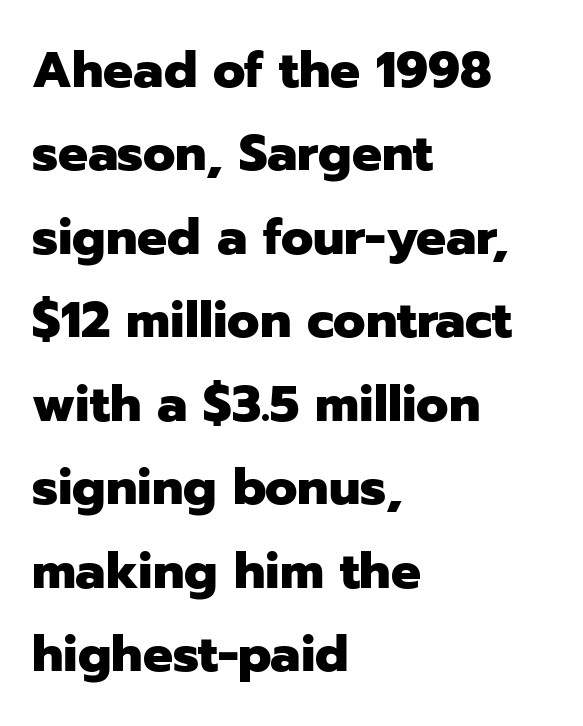
Q: Is the text bold? A: Yes.
Q: Is the text italic (slanted)? A: No, it is upright.
Q: Is the typeface a serif or a sans-serif typeface? A: Sans-serif.
Q: Is the text underlined? A: No.
Q: How is the paragraph aligned? A: Left-aligned.
Q: Is the spacing between letters normal or unusually wide? A: Normal.
Q: Is the spacing between lines tight, normal or loose? A: Normal.
Q: Width (condensed, normal, or wide)? A: Normal.
Q: Stroke contrast? A: Low.
Q: x-height? A: Medium.
Q: Monospaced? A: No.
